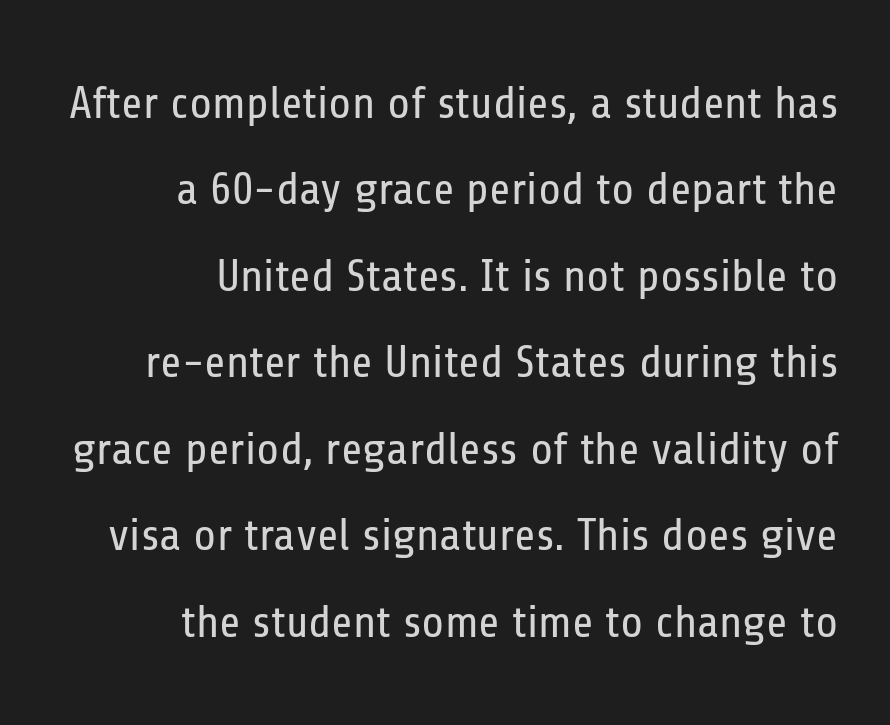
{"serif": "no", "italic": "no", "bold": "no", "weight": "regular", "width": "condensed", "stroke_contrast": "low", "x_height": "medium", "monospaced": "no", "underline": "no", "align": "right", "line_spacing_ratio": 1.88, "letter_spacing": "normal", "letter_spacing_em": 0.0, "glyph_px": 46}
